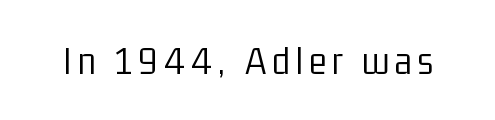
{"serif": "no", "italic": "no", "bold": "no", "weight": "light", "width": "condensed", "stroke_contrast": "low", "x_height": "medium", "monospaced": "no", "underline": "no", "glyph_px": 41}
